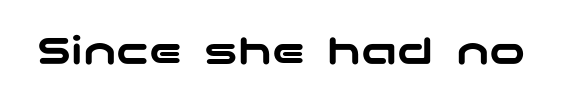
The image shows 45 px wide sans-serif type, upright; set normal letter spacing, not underlined; low stroke contrast and a medium x-height.
